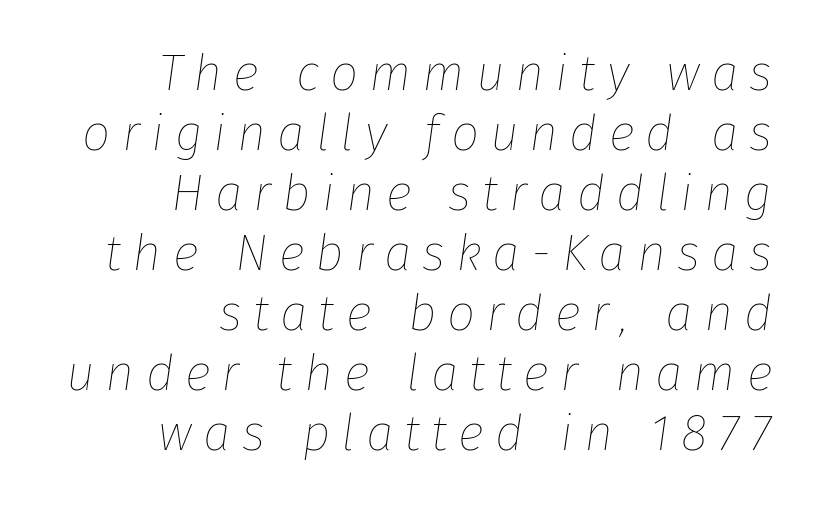
This sample uses an oblique cut, with every glyph tilted off the vertical. The strip under each line holds only bare page. Line endings align vertically; line beginnings do not. These glyphs show unthickened strokes, regular width or finer. Here the glyphs are tracked loosely, breaking word shapes into spaced letters. The rendering uses natural spacing where letterforms have individual widths.
